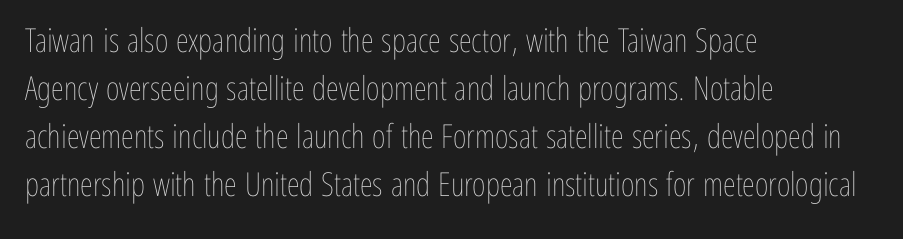
The letters stand upright; this is a roman face. These glyphs show unthickened strokes, regular width or finer. The passage is arranged the way most books set body copy — flush left. Nobody drew a line under any word here. Does extra space separate the letters? No, they use regular spacing. These lines sit exactly where default settings would place them.
